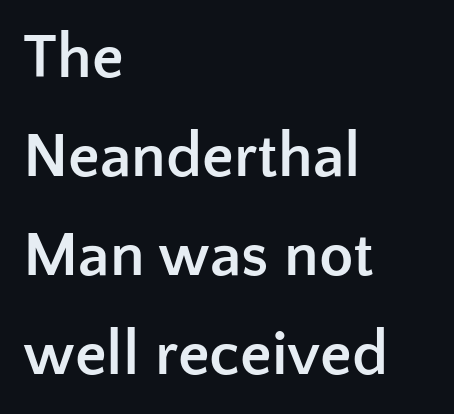
Q: Is the text bold? A: Yes.
Q: Is the text italic (slanted)? A: No, it is upright.
Q: Is the typeface a serif or a sans-serif typeface? A: Sans-serif.
Q: Is the text underlined? A: No.
Q: How is the paragraph aligned? A: Left-aligned.
Q: Is the spacing between letters normal or unusually wide? A: Normal.
Q: Is the spacing between lines tight, normal or loose? A: Normal.
Q: Width (condensed, normal, or wide)? A: Normal.
Q: Stroke contrast? A: Low.
Q: x-height? A: Medium.
Q: Monospaced? A: No.
